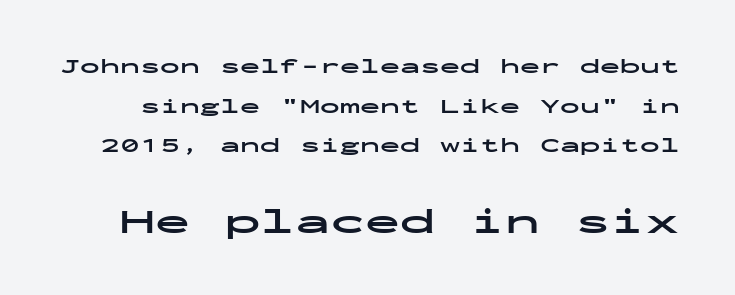
Q: Is the text bold? A: Yes.
Q: Is the text italic (slanted)? A: No, it is upright.
Q: Is the typeface a serif or a sans-serif typeface? A: Sans-serif.
Q: Is the text underlined? A: No.
Q: Is the spacing between letters normal or unusually wide? A: Normal.
Q: Is the spacing between lines tight, normal or loose? A: Loose.
Q: Which block of text is set in a larger size, the first (top) or the second (bottom)? A: The second (bottom) one.
Q: Width (condensed, normal, or wide)? A: Wide.
Q: Stroke contrast? A: Low.
Q: x-height? A: Medium.
Q: Monospaced? A: Yes.
